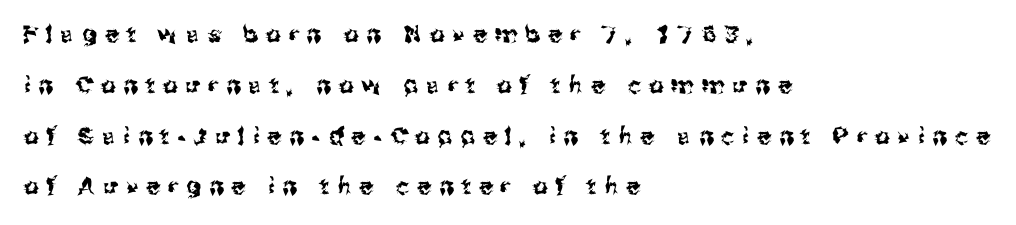
The image shows 23 px text type, upright; set left-aligned, loose line spacing (2.21x), unusually wide letter spacing (+0.36 em), not underlined.
